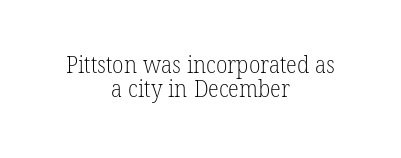
{"bold": "no", "underline": "no", "align": "center", "line_spacing": "tight", "line_spacing_ratio": 1.06, "letter_spacing": "normal", "letter_spacing_em": 0.0, "glyph_px": 23}
